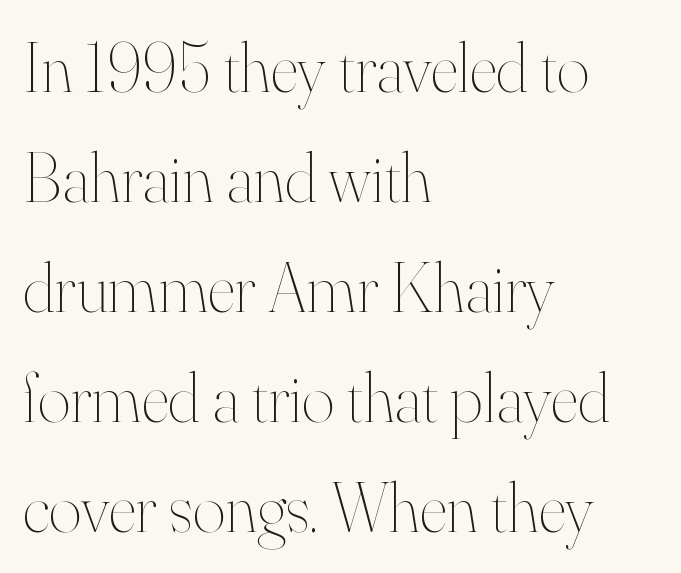
Unbolded letterforms with no extra heft. The letterforms sit shoulder to shoulder at normal distance. The letters advance in unequal steps, a hallmark of proportional type. Just letters on the line, the space beneath them empty. A roman cut, with each character standing at attention. Normally led — the rows are evenly, conventionally spaced.
